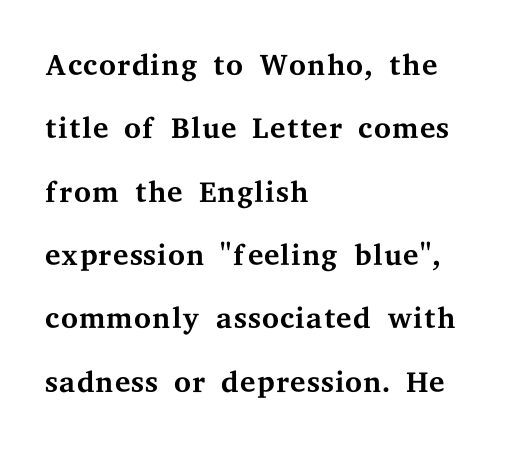
Q: Is the text bold? A: No.
Q: Is the text italic (slanted)? A: No, it is upright.
Q: Is the typeface a serif or a sans-serif typeface? A: Serif.
Q: Is the text underlined? A: No.
Q: How is the paragraph aligned? A: Left-aligned.
Q: Is the spacing between letters normal or unusually wide? A: Normal.
Q: Is the spacing between lines tight, normal or loose? A: Normal.
Q: Width (condensed, normal, or wide)? A: Wide.
Q: Stroke contrast? A: Medium.
Q: x-height? A: Medium.
Q: Monospaced? A: No.
